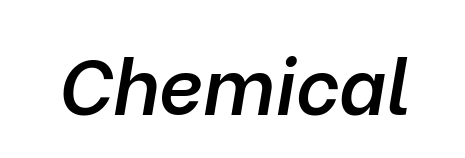
{"italic": "yes", "lean": "right", "slant_degrees": 10, "bold": "semi", "weight": "semibold", "width": "normal", "stroke_contrast": "low", "x_height": "medium", "monospaced": "no", "underline": "no", "letter_spacing": "normal", "letter_spacing_em": 0.0, "glyph_px": 77}
